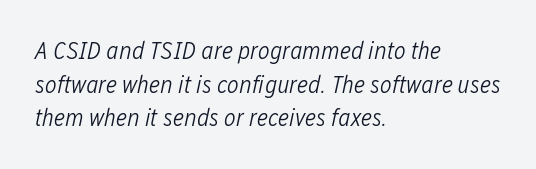
Typeset ragged right — the left edge is the straight one. Reading down the column, the eye jumps a familiar distance to each next line. Letters have the restrained weight of plain body copy at most. Honestly, the letter spacing is just normal — you wouldn't notice it. Clear beneath every line of the passage.
